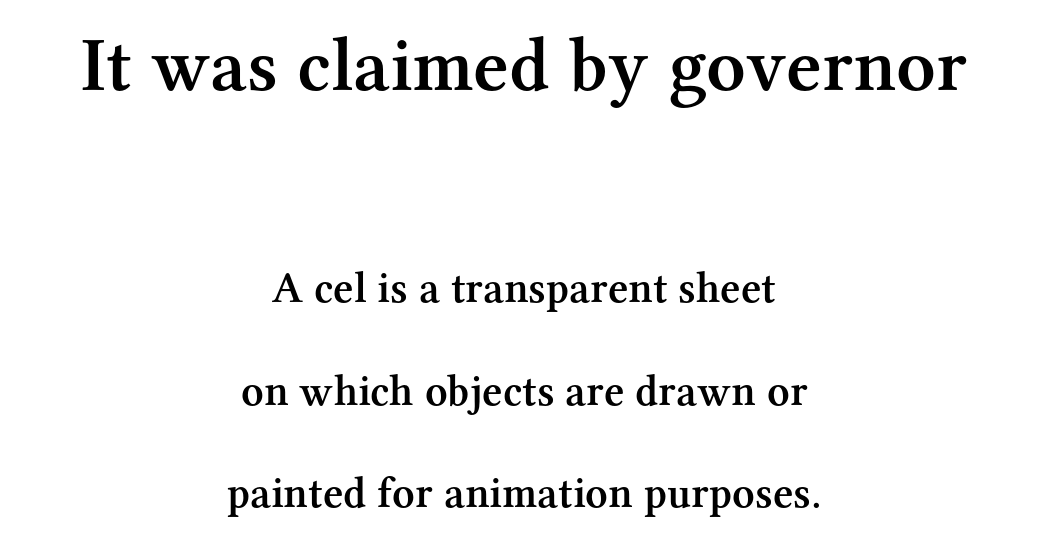
{"serif": "yes", "italic": "no", "bold": "semi", "weight": "semibold", "width": "normal", "stroke_contrast": "medium", "x_height": "medium", "monospaced": "no", "underline": "no", "align": "center", "line_spacing": "loose", "line_spacing_ratio": 2.33, "letter_spacing": "normal", "letter_spacing_em": 0.0, "larger_block": "first", "size_ratio": 1.75, "glyph_px": 77}
